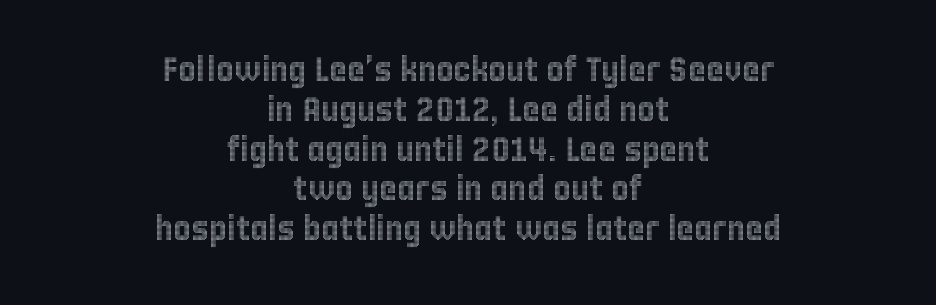
{"italic": "no", "width": "condensed", "x_height": "large", "monospaced": "no", "underline": "no", "align": "center", "line_spacing_ratio": 1.17, "letter_spacing": "normal", "letter_spacing_em": 0.0, "glyph_px": 34}
